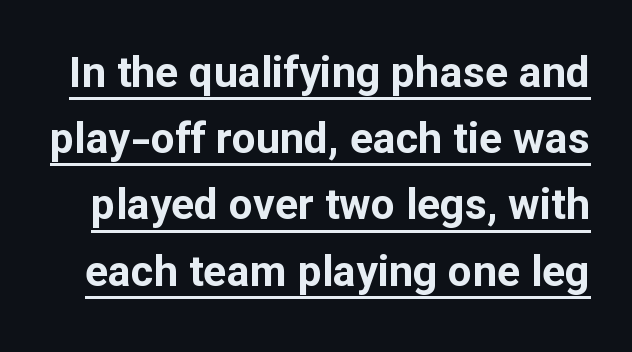
Q: Is the text bold? A: Yes.
Q: Is the text italic (slanted)? A: No, it is upright.
Q: Is the typeface a serif or a sans-serif typeface? A: Sans-serif.
Q: Is the text underlined? A: Yes.
Q: Is the spacing between letters normal or unusually wide? A: Normal.
Q: Is the spacing between lines tight, normal or loose? A: Normal.
Q: Width (condensed, normal, or wide)? A: Normal.
Q: Stroke contrast? A: Low.
Q: x-height? A: Medium.
Q: Monospaced? A: No.
